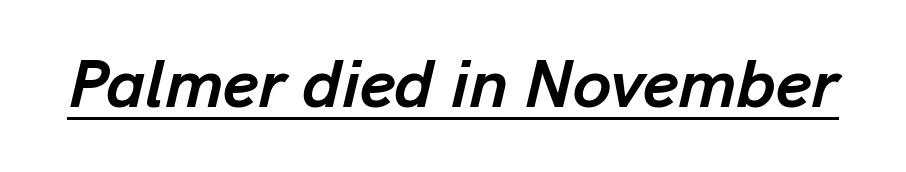
Q: Is the text bold? A: Yes.
Q: Is the text italic (slanted)? A: Yes, it leans right by about 13 degrees.
Q: Is the text underlined? A: Yes.
Q: Is the spacing between letters normal or unusually wide? A: Normal.
Q: Width (condensed, normal, or wide)? A: Normal.
Q: Stroke contrast? A: Low.
Q: x-height? A: Medium.
Q: Monospaced? A: No.
